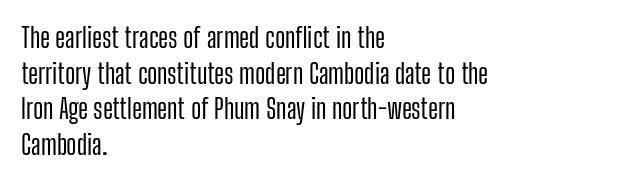
Q: Is the text italic (slanted)? A: No, it is upright.
Q: Is the text underlined? A: No.
Q: How is the paragraph aligned? A: Left-aligned.
Q: Is the spacing between letters normal or unusually wide? A: Normal.
Q: Is the spacing between lines tight, normal or loose? A: Normal.
